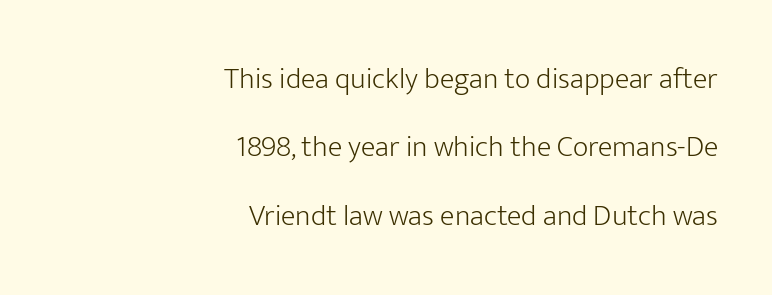
These lines stand farther apart than default settings would place them. The passage shown has conventional tracking throughout. The lettering stays uniformly vertical, giving the passage a roman look. Line ends are locked; line starts wander.
